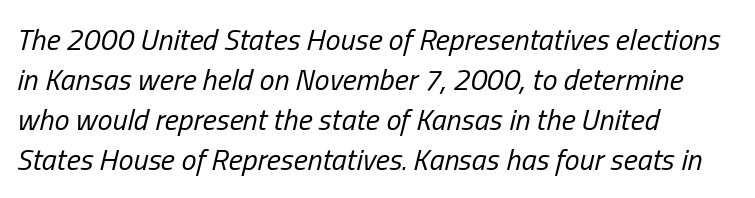
The image shows 30 px regular-weight, condensed type, italic (leaning right); set left-aligned, normal line spacing (1.33x), normal letter spacing, not underlined; low stroke contrast and a medium x-height.
